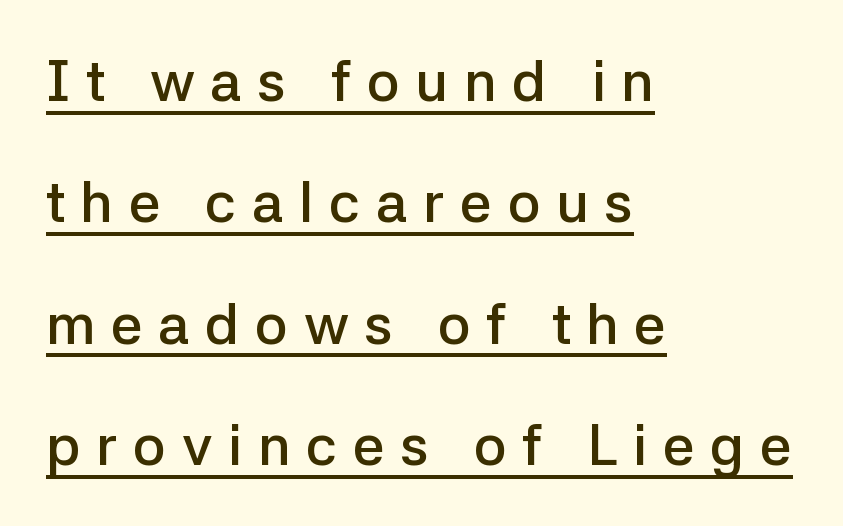
Students, note that the glyphs here are deliberately spaced far apart. Is there any slant? The stems are plumb. Each line starts at the same left margin while the right side varies. The rendering uses natural spacing where letterforms have individual widths. The font is running at a semibold setting, under full bold. The leading is generous, giving the passage an open texture.
